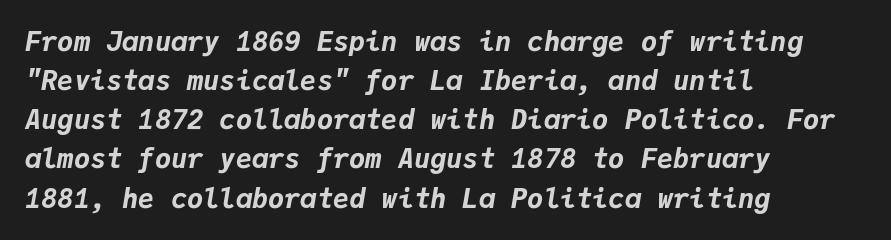
Nobody drew a line under any word here. Quick note: italic. Tracking value appears to be zero — textbook default spacing. Typeset ragged right — the left edge is the straight one.
